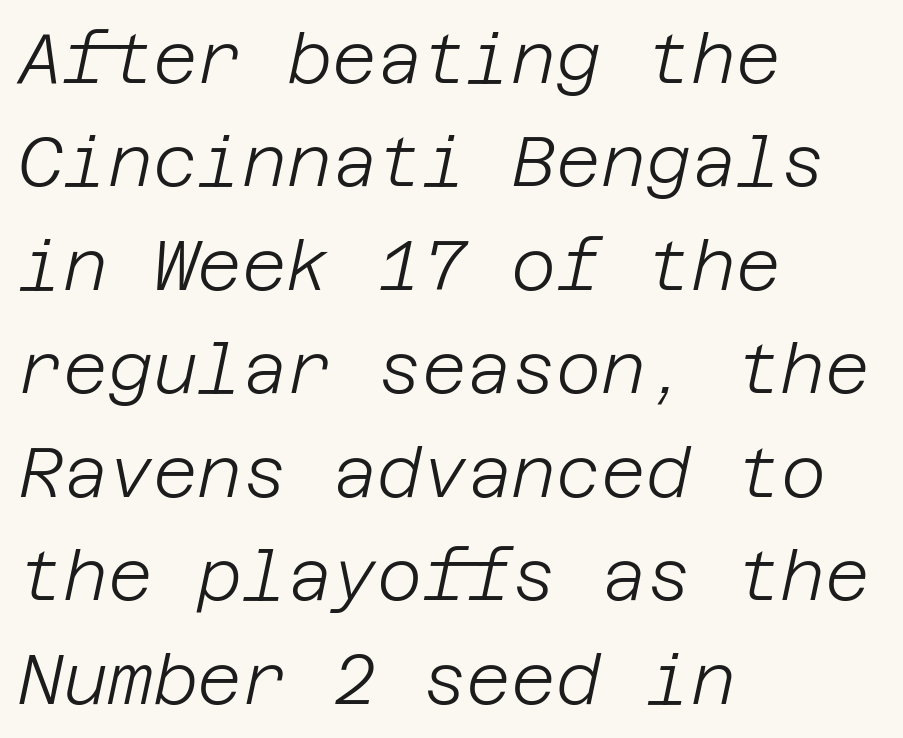
{"italic": "yes", "lean": "right", "slant_degrees": 12, "bold": "no", "weight": "light", "width": "normal", "stroke_contrast": "low", "x_height": "large", "underline": "no", "align": "left", "line_spacing": "normal", "line_spacing_ratio": 1.5, "letter_spacing": "normal", "letter_spacing_em": 0.0, "glyph_px": 69}
